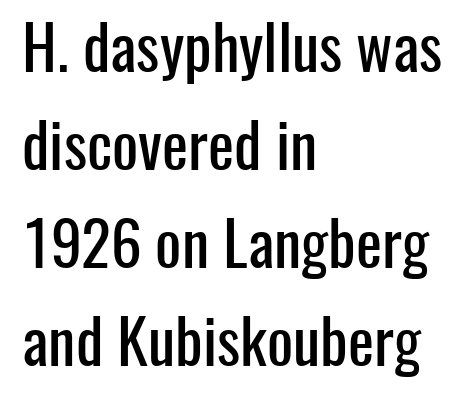
Grotesque or geometric, the face here clearly has no serifs. If you measured baseline to baseline, you'd find a middling distance. Each letter keeps its own natural width here, so spacing adapts to shape. In CSS terms this would be text-align: left. Has an underline been added? It has not. Words appear dense and cohesive because spacing is normal.
